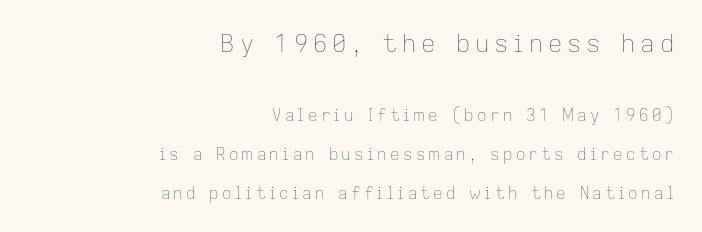
Q: Is the text bold? A: No.
Q: Is the text italic (slanted)? A: No, it is upright.
Q: Is the text underlined? A: No.
Q: How is the paragraph aligned? A: Right-aligned.
Q: Is the spacing between letters normal or unusually wide? A: Unusually wide.
Q: Is the spacing between lines tight, normal or loose? A: Loose.
Q: Which block of text is set in a larger size, the first (top) or the second (bottom)? A: The first (top) one.
